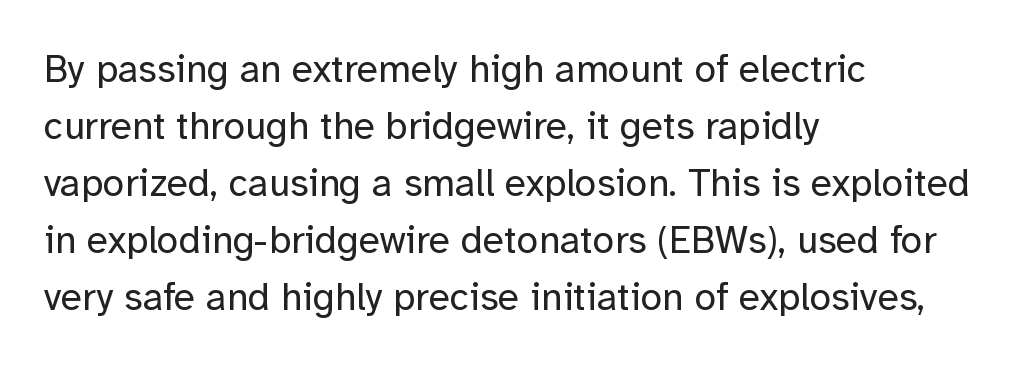
{"serif": "no", "italic": "no", "bold": "no", "weight": "regular", "width": "normal", "stroke_contrast": "low", "x_height": "medium", "monospaced": "no", "underline": "no", "align": "left", "line_spacing": "normal", "line_spacing_ratio": 1.46, "letter_spacing": "normal", "letter_spacing_em": 0.0, "glyph_px": 39}
